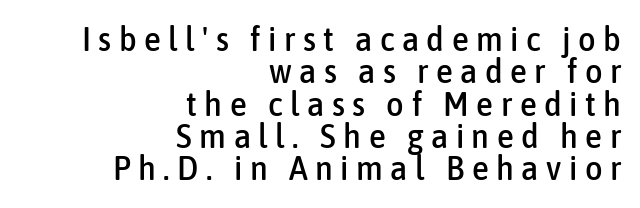
{"serif": "no", "italic": "no", "width": "condensed", "stroke_contrast": "low", "x_height": "medium", "monospaced": "no", "underline": "no", "align": "right", "line_spacing": "tight", "line_spacing_ratio": 0.95, "letter_spacing": "wide", "letter_spacing_em": 0.22, "glyph_px": 34}
